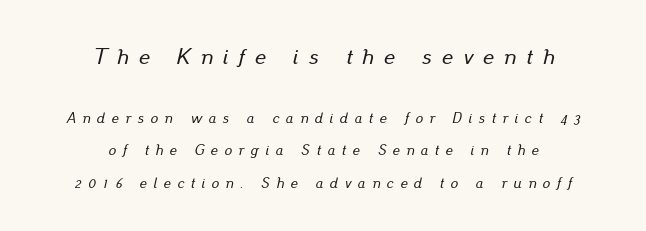
Clear beneath every line of the passage. The typography opts for an oblique posture over an upright one. Typeset on center — no edge is straight. What stands out about the letter spacing? Its width — letters are far apart.
